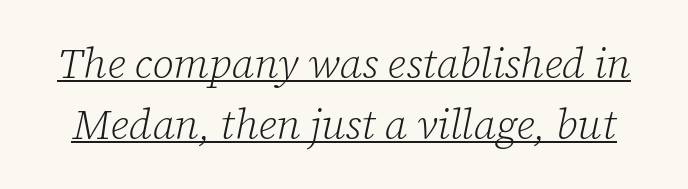
Q: Is the text bold? A: No.
Q: Is the text italic (slanted)? A: Yes, it leans right by about 12 degrees.
Q: Is the typeface a serif or a sans-serif typeface? A: Serif.
Q: Is the text underlined? A: Yes.
Q: Is the spacing between letters normal or unusually wide? A: Normal.
Q: Is the spacing between lines tight, normal or loose? A: Normal.
Q: Width (condensed, normal, or wide)? A: Normal.
Q: Stroke contrast? A: Low.
Q: x-height? A: Medium.
Q: Monospaced? A: No.
